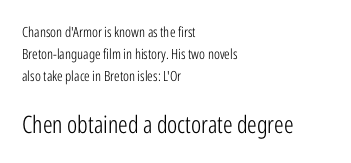
The image shows 24 px text type, upright; set left-aligned, normal line spacing (1.56x), normal letter spacing, not underlined; the second (bottom) block is 1.71x larger.
